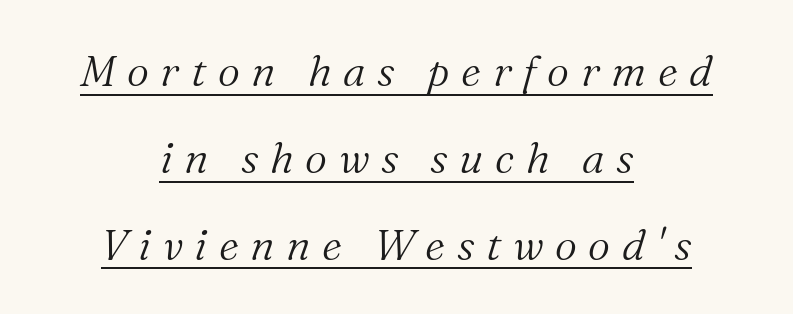
Q: Is the text bold? A: No.
Q: Is the text italic (slanted)? A: Yes, it leans right by about 16 degrees.
Q: Is the typeface a serif or a sans-serif typeface? A: Serif.
Q: Is the text underlined? A: Yes.
Q: How is the paragraph aligned? A: Centered.
Q: Is the spacing between letters normal or unusually wide? A: Unusually wide.
Q: Is the spacing between lines tight, normal or loose? A: Loose.
Q: Width (condensed, normal, or wide)? A: Normal.
Q: Stroke contrast? A: Medium.
Q: x-height? A: Medium.
Q: Monospaced? A: No.
